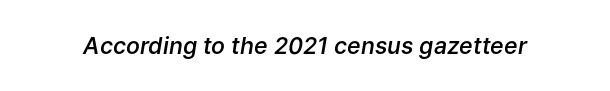
{"italic": "yes", "lean": "right", "slant_degrees": 9, "bold": "semi", "underline": "no", "letter_spacing": "normal", "letter_spacing_em": 0.0, "glyph_px": 23}
